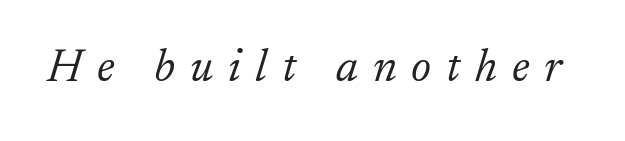
Students, note that the glyphs here are deliberately spaced far apart. The rendering shows small feet on the letterforms — a serif design. Each letter keeps its own natural width here, so spacing adapts to shape. The characters are drawn with everyday or finer stroke widths. The letters are slanted; this is an italic face. The specimen omits any rule beneath the text block's lines.
